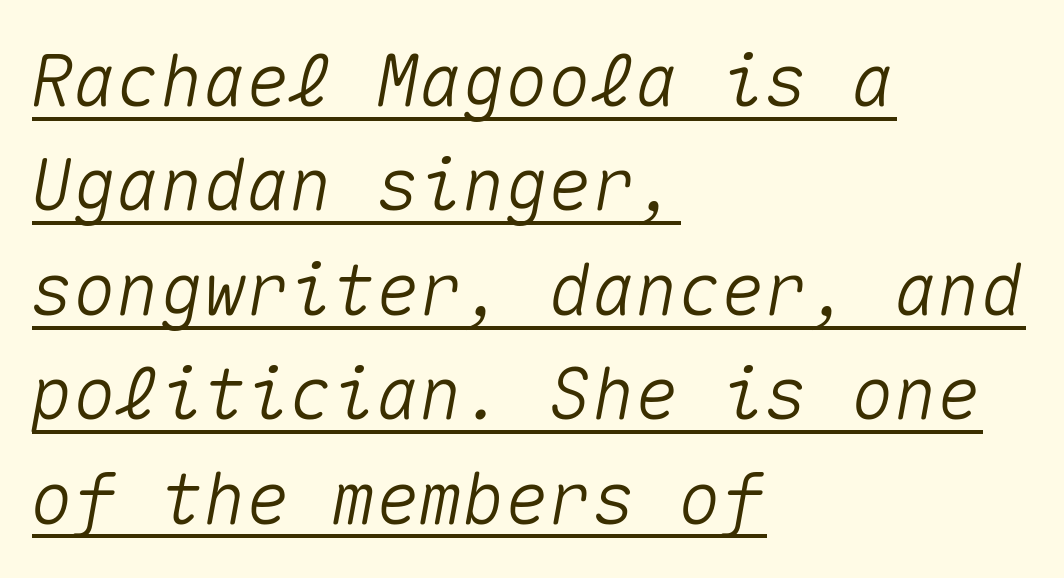
Here the designer chose a console-style face with uniform glyph widths. The setting favours the left margin, as ordinary paragraphs usually do. Compared with typical body copy, the letter spacing here is the same. The leading is moderate, giving the passage an even texture. A typographer would call this underscored text.
